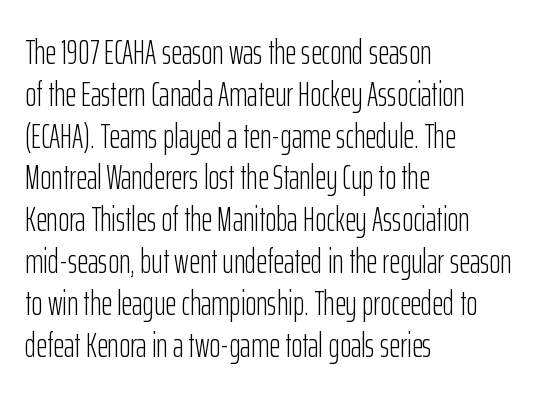
Q: Is the text bold? A: No.
Q: Is the text italic (slanted)? A: No, it is upright.
Q: Is the typeface a serif or a sans-serif typeface? A: Sans-serif.
Q: Is the text underlined? A: No.
Q: How is the paragraph aligned? A: Left-aligned.
Q: Is the spacing between letters normal or unusually wide? A: Normal.
Q: Width (condensed, normal, or wide)? A: Condensed.
Q: Stroke contrast? A: Low.
Q: x-height? A: Medium.
Q: Monospaced? A: No.
